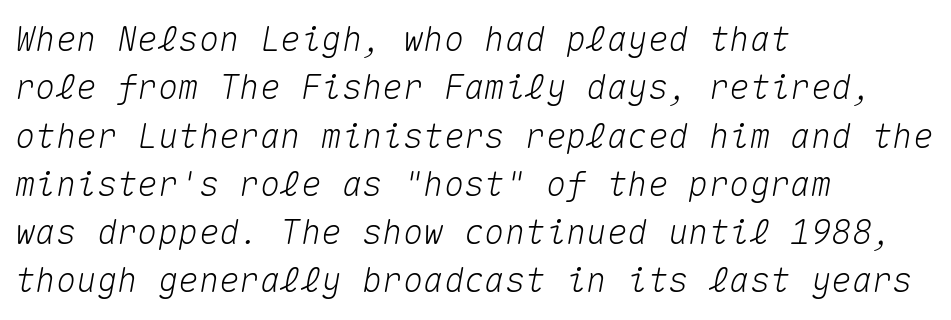
The image shows 34 px text type, italic (leaning right), monospaced; set left-aligned, normal line spacing (1.42x), normal letter spacing, not underlined; medium stroke contrast and a medium x-height.
